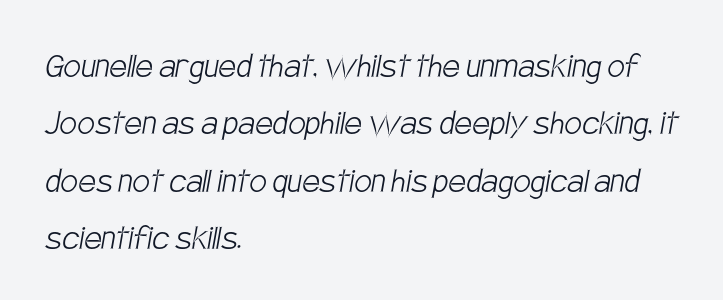
The image shows 39 px light, condensed sans-serif type; set left-aligned, normal line spacing (1.47x), normal letter spacing, not underlined; low stroke contrast and a large x-height.
